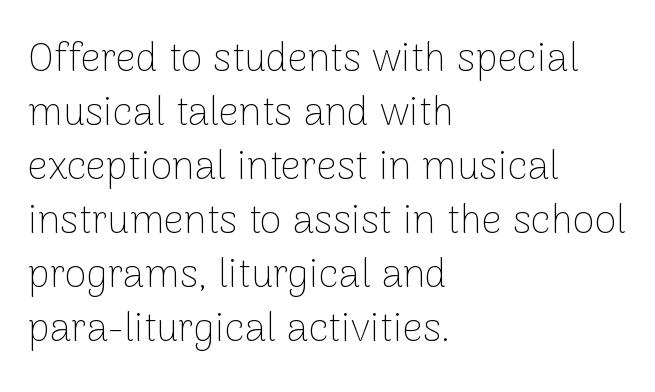
The image shows 40 px thin sans-serif type, upright; set left-aligned, normal line spacing (1.35x), normal letter spacing, not underlined; low stroke contrast and a medium x-height.
